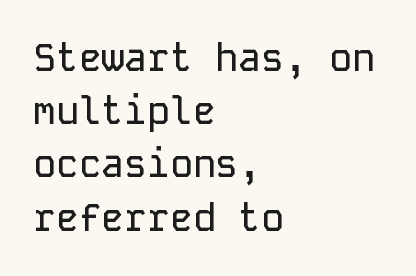
{"serif": "no", "italic": "no", "width": "normal", "stroke_contrast": "low", "x_height": "medium", "monospaced": "yes", "underline": "no", "align": "left", "line_spacing": "normal", "line_spacing_ratio": 1.4, "letter_spacing": "normal", "letter_spacing_em": 0.0, "glyph_px": 38}
